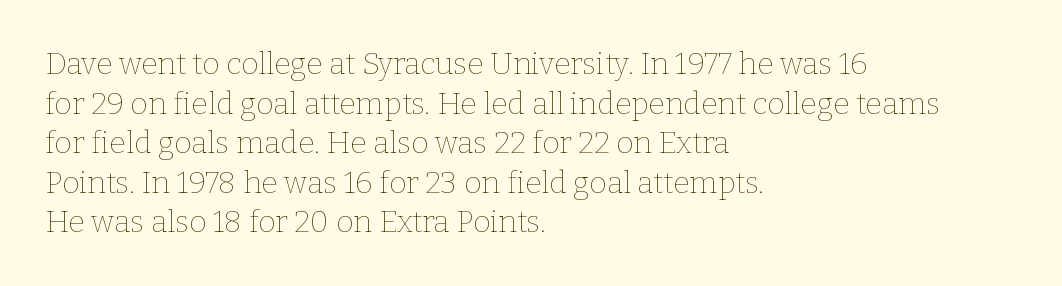
Q: Is the text bold? A: No.
Q: Is the text italic (slanted)? A: No, it is upright.
Q: Is the text underlined? A: No.
Q: How is the paragraph aligned? A: Left-aligned.
Q: Is the spacing between letters normal or unusually wide? A: Normal.
Q: Is the spacing between lines tight, normal or loose? A: Normal.
Q: Width (condensed, normal, or wide)? A: Normal.
Q: Stroke contrast? A: Low.
Q: x-height? A: Medium.
Q: Monospaced? A: No.
